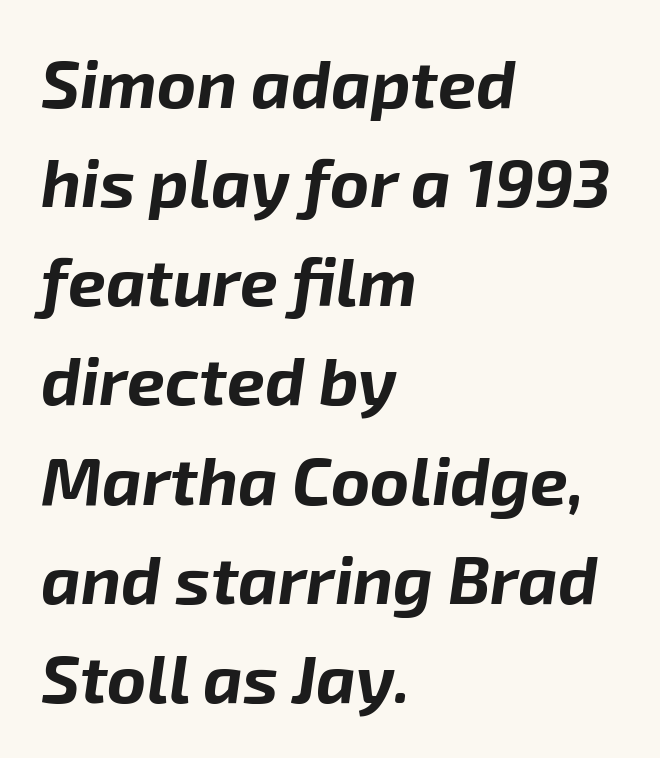
The rendering uses a moderate line-height, typical for paragraphs. Is this a fixed-width face? No — the glyphs have proportional, varying widths. Words float on clear page, feet unadorned. The text carries the slant typical of an italic or oblique font. The font is running at its bold setting.
